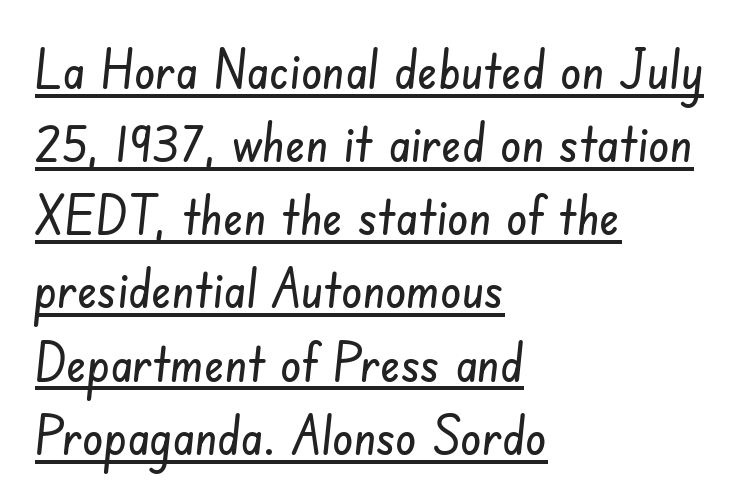
Q: Is the typeface a serif or a sans-serif typeface? A: Sans-serif.
Q: Is the text underlined? A: Yes.
Q: How is the paragraph aligned? A: Left-aligned.
Q: Is the spacing between letters normal or unusually wide? A: Normal.
Q: Is the spacing between lines tight, normal or loose? A: Normal.
Q: Width (condensed, normal, or wide)? A: Condensed.
Q: Stroke contrast? A: Low.
Q: x-height? A: Small.
Q: Monospaced? A: No.
